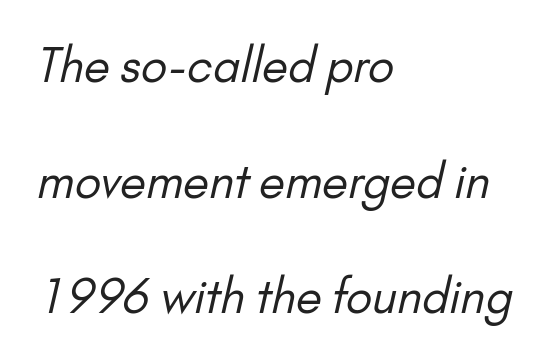
{"serif": "no", "bold": "no", "weight": "regular", "width": "normal", "stroke_contrast": "low", "x_height": "small", "monospaced": "no", "underline": "no", "align": "left", "line_spacing": "loose", "line_spacing_ratio": 2.46, "letter_spacing": "normal", "letter_spacing_em": 0.0, "glyph_px": 47}
